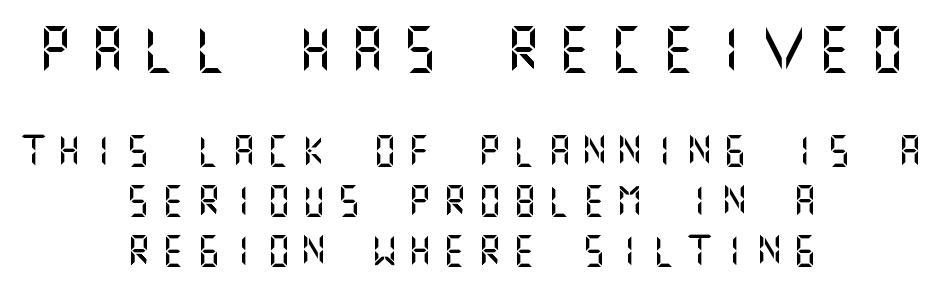
{"serif": "no", "italic": "no", "width": "normal", "stroke_contrast": "medium", "x_height": "large", "underline": "no", "align": "center", "line_spacing": "normal", "line_spacing_ratio": 1.61, "letter_spacing": "wide", "letter_spacing_em": 0.33, "larger_block": "first", "size_ratio": 1.48, "glyph_px": 46}
